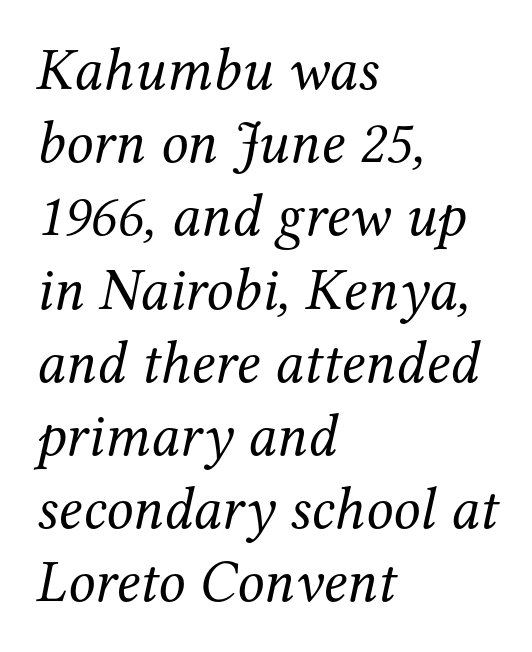
The image shows 60 px regular-weight serif type, italic (leaning right); set left-aligned, line spacing 1.22x, normal letter spacing, not underlined; medium stroke contrast and a medium x-height.
